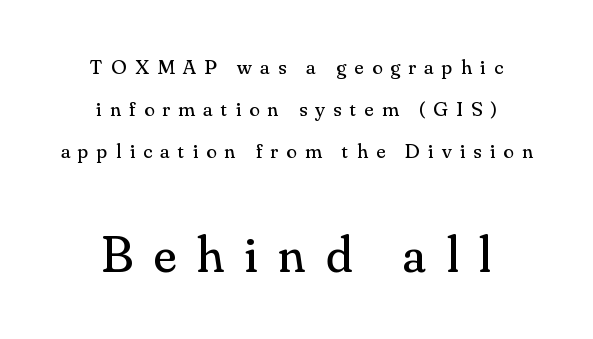
You get the small type first, then a jump to larger type. What stands out about the letter spacing? Its width — letters are far apart. You could not count columns in this text — the font is proportionally spaced. The rendering positions every line midway between the sides. The type sits square on the baseline with zero lean. Little horizontal feet cap the strokes, marking this as serif type.
